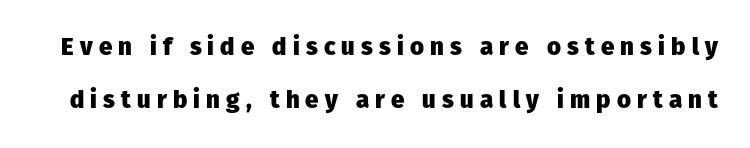
The image shows 24 px bold type, upright; set loose line spacing (2.21x), unusually wide letter spacing (+0.26 em), not underlined.
